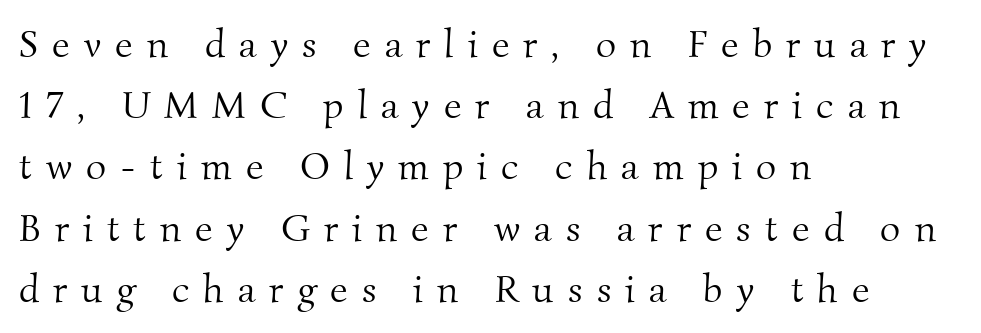
Q: Is the text bold? A: No.
Q: Is the typeface a serif or a sans-serif typeface? A: Serif.
Q: Is the text underlined? A: No.
Q: How is the paragraph aligned? A: Left-aligned.
Q: Is the spacing between letters normal or unusually wide? A: Unusually wide.
Q: Is the spacing between lines tight, normal or loose? A: Normal.
Q: Width (condensed, normal, or wide)? A: Normal.
Q: Stroke contrast? A: Medium.
Q: x-height? A: Small.
Q: Monospaced? A: No.
